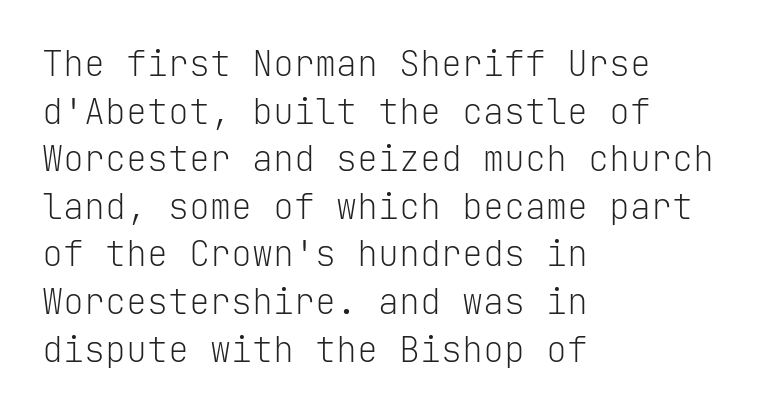
{"serif": "no", "italic": "no", "bold": "no", "weight": "light", "width": "normal", "stroke_contrast": "low", "x_height": "medium", "monospaced": "yes", "underline": "no", "align": "left", "line_spacing": "normal", "line_spacing_ratio": 1.36, "letter_spacing": "normal", "letter_spacing_em": 0.0, "glyph_px": 35}
